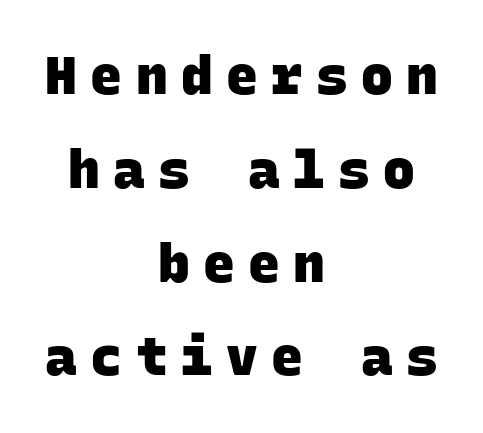
{"serif": "no", "bold": "yes", "weight": "heavy", "width": "normal", "stroke_contrast": "low", "x_height": "large", "monospaced": "yes", "underline": "no", "align": "center", "line_spacing_ratio": 1.77, "letter_spacing": "wide", "letter_spacing_em": 0.25, "glyph_px": 53}
